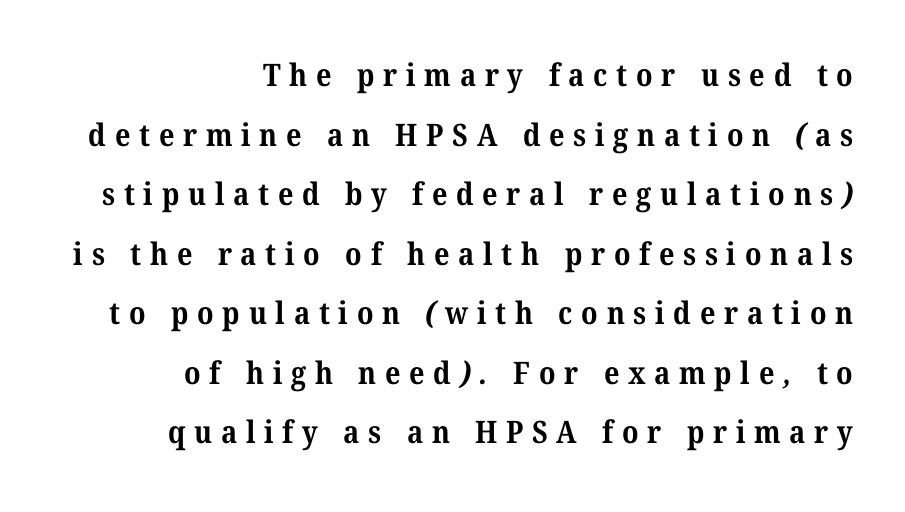
{"serif": "yes", "bold": "yes", "weight": "bold", "width": "normal", "stroke_contrast": "medium", "x_height": "medium", "monospaced": "no", "underline": "no", "align": "right", "line_spacing": "loose", "line_spacing_ratio": 1.92, "letter_spacing": "wide", "letter_spacing_em": 0.28, "glyph_px": 31}
